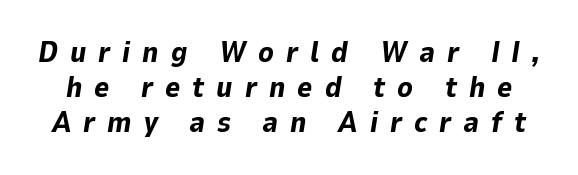
The image shows 29 px bold type, italic (leaning right); set line spacing 1.2x, unusually wide letter spacing (+0.41 em), not underlined; low stroke contrast and a medium x-height.
